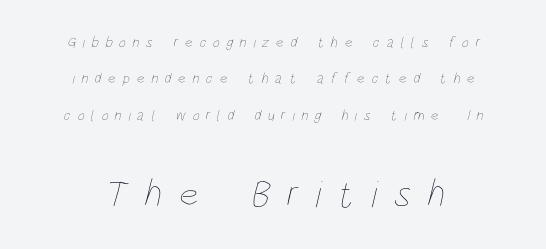
{"bold": "no", "weight": "thin", "width": "condensed", "stroke_contrast": "low", "x_height": "large", "monospaced": "no", "underline": "no", "align": "center", "line_spacing": "loose", "line_spacing_ratio": 2.43, "letter_spacing": "wide", "letter_spacing_em": 0.46, "larger_block": "second", "size_ratio": 2.53, "glyph_px": 38}
